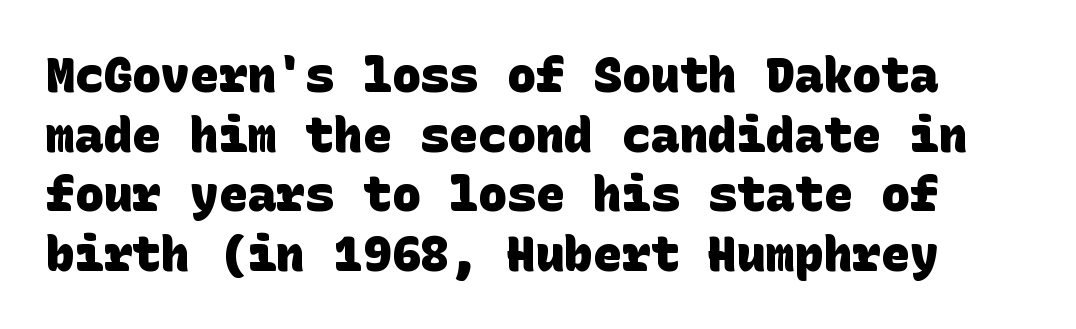
Q: Is the text bold? A: Yes.
Q: Is the typeface a serif or a sans-serif typeface? A: Sans-serif.
Q: Is the text underlined? A: No.
Q: Is the spacing between letters normal or unusually wide? A: Normal.
Q: Width (condensed, normal, or wide)? A: Normal.
Q: Stroke contrast? A: Low.
Q: x-height? A: Large.
